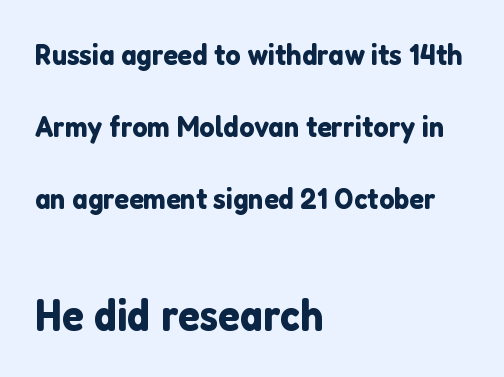
{"serif": "no", "italic": "no", "width": "normal", "stroke_contrast": "low", "x_height": "medium", "monospaced": "no", "underline": "no", "align": "left", "line_spacing": "loose", "line_spacing_ratio": 2.4, "letter_spacing": "normal", "letter_spacing_em": 0.0, "larger_block": "second", "size_ratio": 1.5, "glyph_px": 45}
